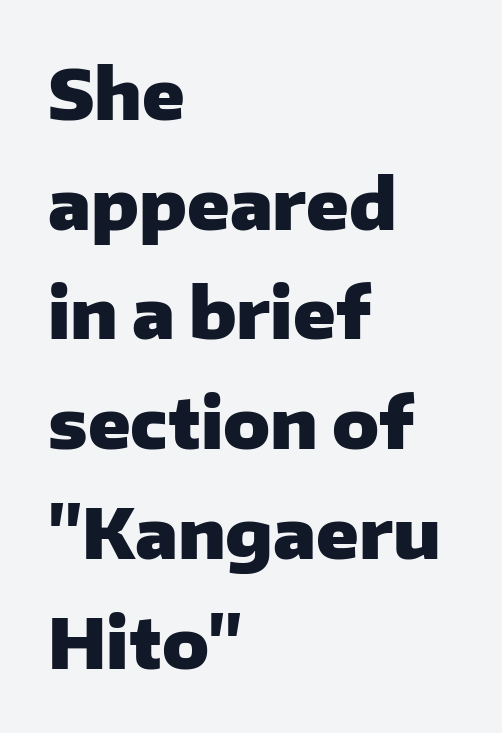
The image shows 69 px heavy sans-serif type, upright; set left-aligned, normal line spacing (1.59x), normal letter spacing, not underlined; low stroke contrast and a medium x-height.
